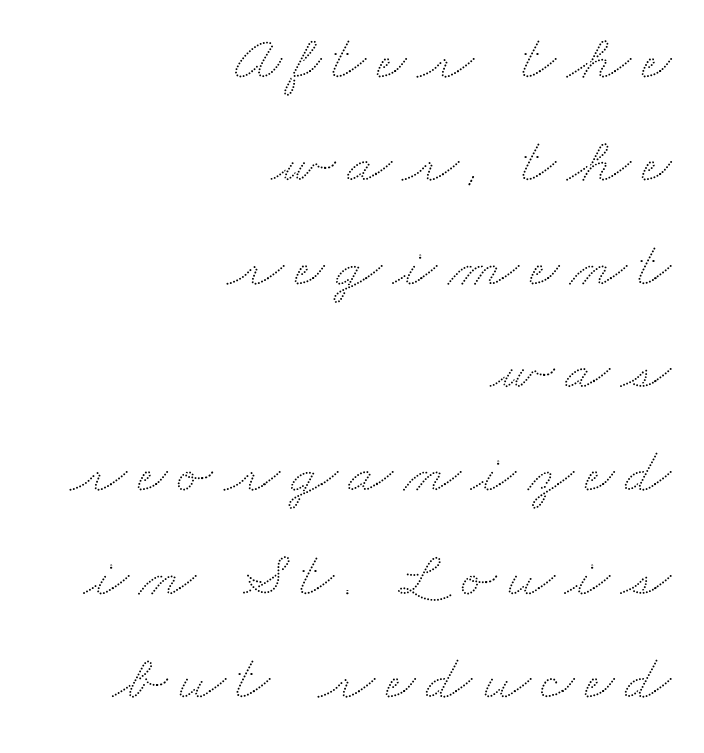
The image shows 65 px wide type; set right-aligned, normal line spacing (1.59x), not underlined; low stroke contrast and a small x-height.
